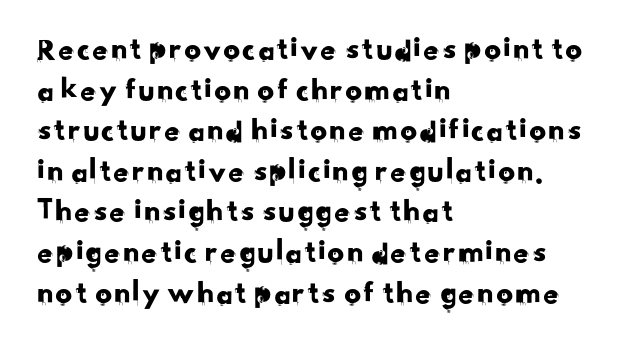
There is no visible air inserted between adjacent glyphs. No word sits above an underline. What kind of face is this? One without serifs — a sans. Is this a fixed-width face? No — the glyphs have proportional, varying widths. Casual observation: everything's shoved over to the left.
